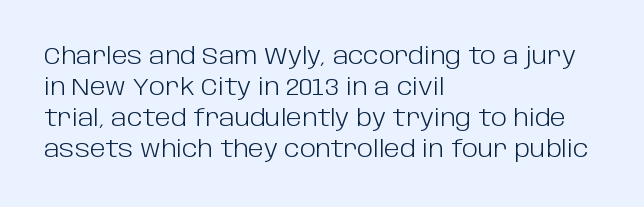
These lines keep a tight, regular rhythm from letter to letter. Notice how descenders clear the ascenders below comfortably — that's standard leading. These lines were composed using upright roman letters. One-word summary of the alignment: left. Nobody drew a line under any word here. The typesetting does not lean heavy: it is not bold.
